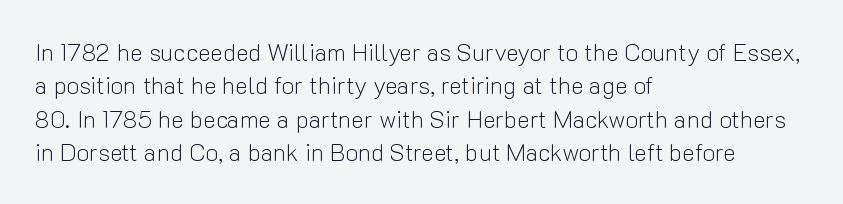
The image shows 24 px text type, upright; set left-aligned, normal line spacing (1.39x), normal letter spacing, not underlined.
